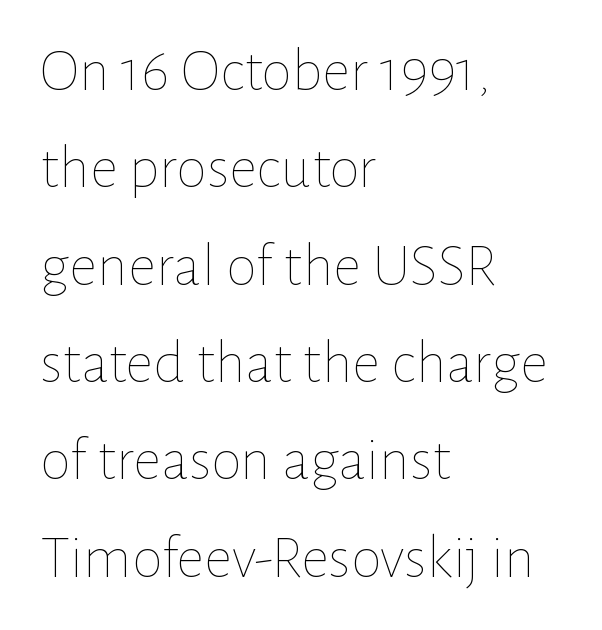
The image shows 62 px thin type, upright; set left-aligned, normal line spacing (1.57x), normal letter spacing, not underlined; low stroke contrast and a medium x-height.
